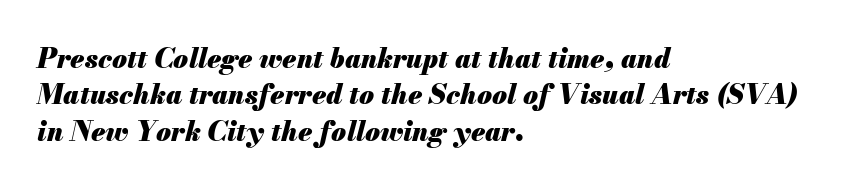
{"italic": "yes", "lean": "right", "slant_degrees": 13, "bold": "yes", "underline": "no", "align": "left", "line_spacing": "normal", "line_spacing_ratio": 1.35, "letter_spacing": "normal", "letter_spacing_em": 0.0, "glyph_px": 27}
